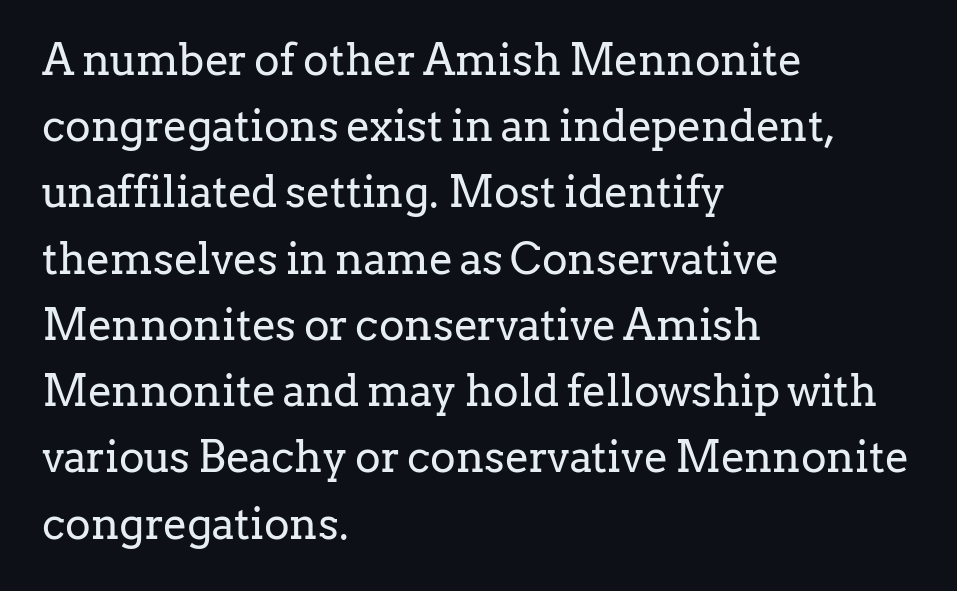
The image shows 43 px regular-weight serif type, upright; set left-aligned, normal line spacing (1.54x), normal letter spacing, not underlined; low stroke contrast and a medium x-height.
